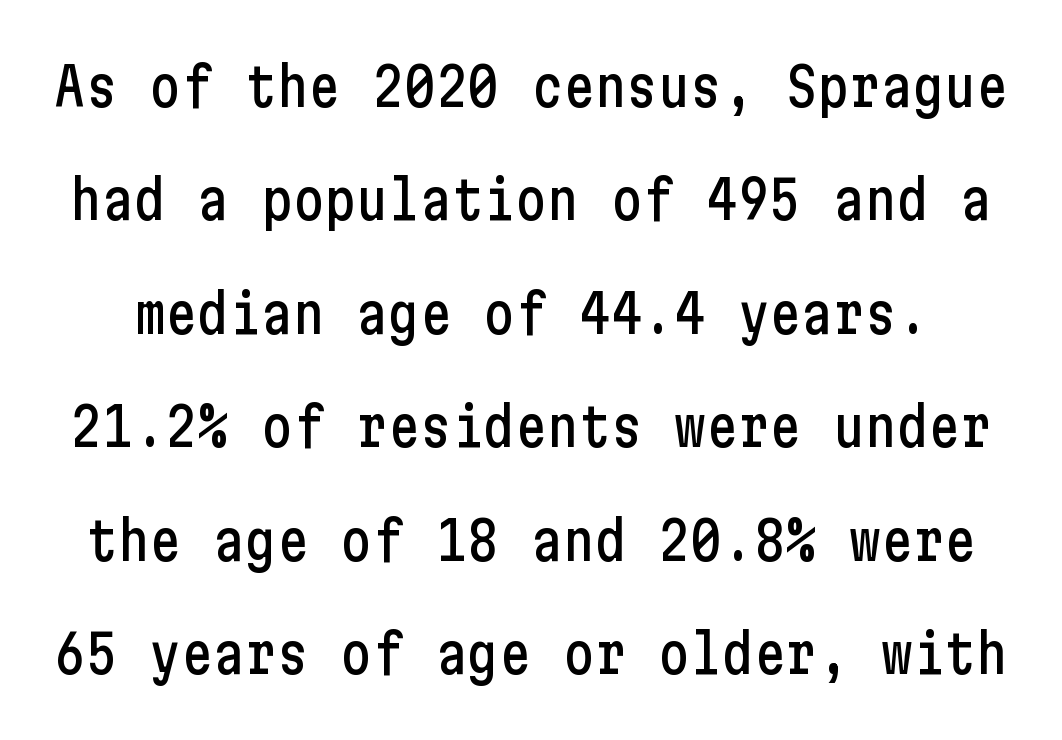
Q: Is the text italic (slanted)? A: No, it is upright.
Q: Is the typeface a serif or a sans-serif typeface? A: Sans-serif.
Q: Is the text underlined? A: No.
Q: Is the spacing between letters normal or unusually wide? A: Normal.
Q: Is the spacing between lines tight, normal or loose? A: Loose.
Q: Width (condensed, normal, or wide)? A: Condensed.
Q: Stroke contrast? A: Low.
Q: x-height? A: Medium.
